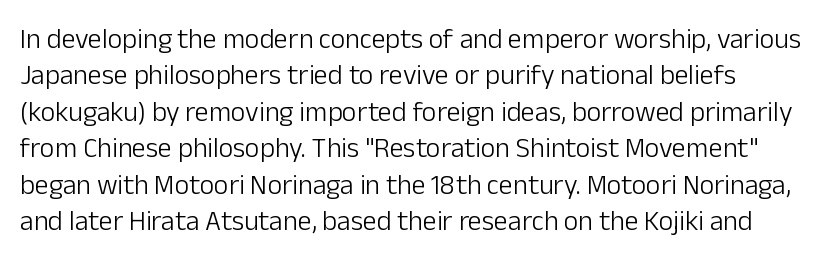
Q: Is the text bold? A: No.
Q: Is the text italic (slanted)? A: No, it is upright.
Q: Is the typeface a serif or a sans-serif typeface? A: Sans-serif.
Q: Is the text underlined? A: No.
Q: Is the spacing between letters normal or unusually wide? A: Normal.
Q: Is the spacing between lines tight, normal or loose? A: Normal.
Q: Width (condensed, normal, or wide)? A: Normal.
Q: Stroke contrast? A: Low.
Q: x-height? A: Medium.
Q: Monospaced? A: No.
